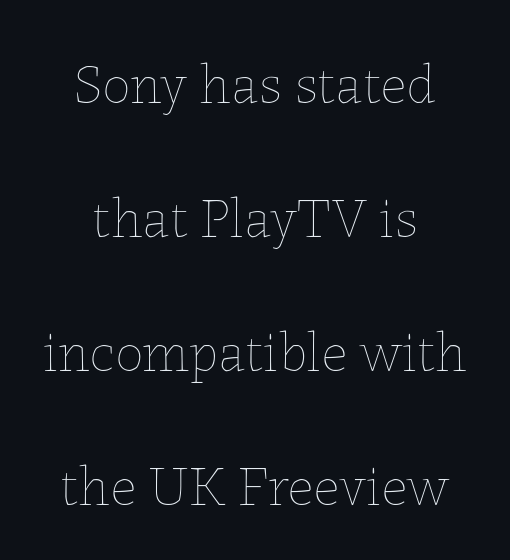
Q: Is the text bold? A: No.
Q: Is the text italic (slanted)? A: No, it is upright.
Q: Is the text underlined? A: No.
Q: How is the paragraph aligned? A: Centered.
Q: Is the spacing between letters normal or unusually wide? A: Normal.
Q: Is the spacing between lines tight, normal or loose? A: Loose.
Q: Width (condensed, normal, or wide)? A: Normal.
Q: Stroke contrast? A: Low.
Q: x-height? A: Medium.
Q: Monospaced? A: No.
